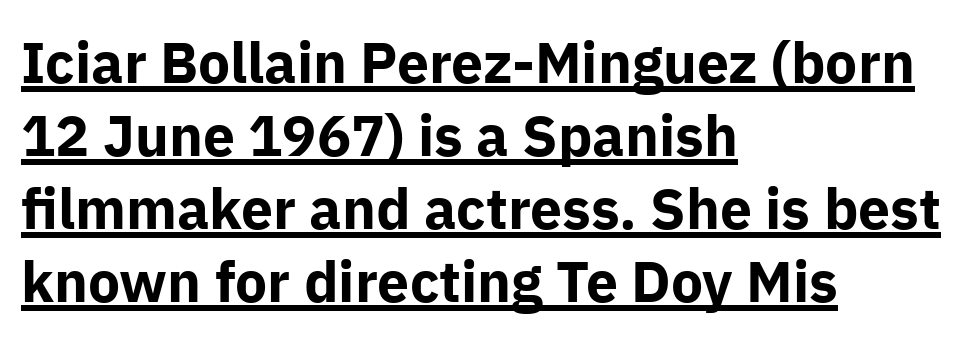
Horizontally, the lines are justified to the leading edge only. Grotesque or geometric, the face here clearly has no serifs. On the weight axis this lands at bold, roughly 700. This sample has the flowing, uneven cadence of proportional lettering.
